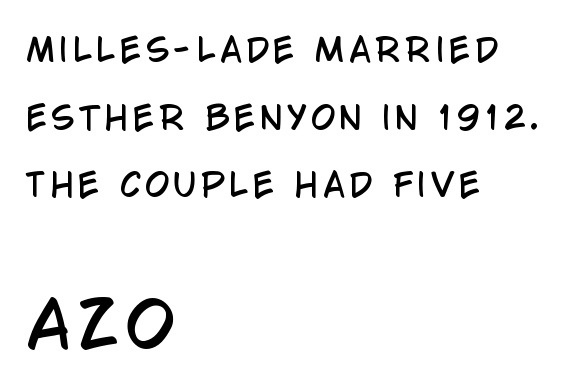
The image shows 62 px condensed sans-serif type, upright; set left-aligned, loose line spacing (2.18x), not underlined; the second (bottom) block is 2.0x larger; low stroke contrast and a large x-height.
